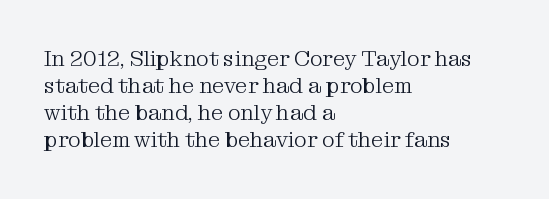
Beneath every word, the page is bare. The lettering holds an erect, upright posture throughout. Caption: face not bold, strokes unweighted. The gaps between neighbouring characters are ordinary and unremarkable.
